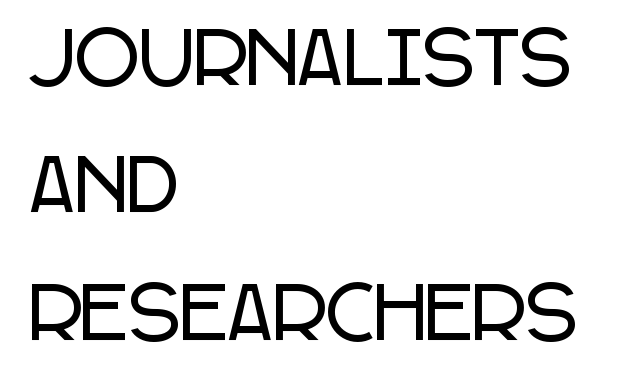
{"serif": "no", "italic": "no", "width": "condensed", "stroke_contrast": "low", "x_height": "large", "monospaced": "no", "underline": "no", "align": "left", "line_spacing_ratio": 1.82, "letter_spacing": "normal", "letter_spacing_em": 0.0, "glyph_px": 70}
